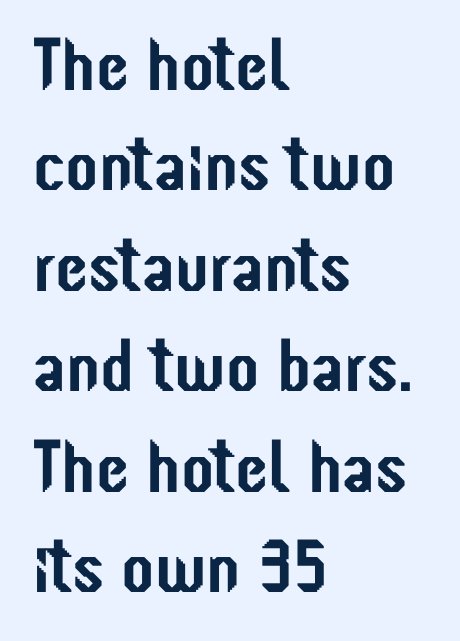
{"serif": "no", "italic": "no", "width": "condensed", "stroke_contrast": "low", "x_height": "medium", "monospaced": "no", "underline": "no", "align": "left", "line_spacing": "normal", "line_spacing_ratio": 1.34, "letter_spacing": "normal", "letter_spacing_em": 0.0, "glyph_px": 75}
